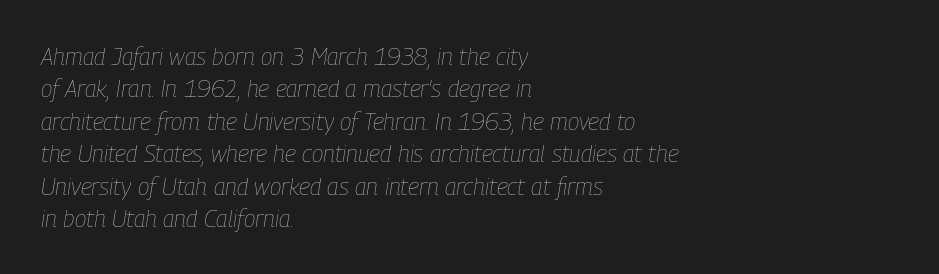
Q: Is the text bold? A: No.
Q: Is the text italic (slanted)? A: Yes, it leans right by about 9 degrees.
Q: Is the text underlined? A: No.
Q: How is the paragraph aligned? A: Left-aligned.
Q: Is the spacing between letters normal or unusually wide? A: Normal.
Q: Is the spacing between lines tight, normal or loose? A: Normal.
